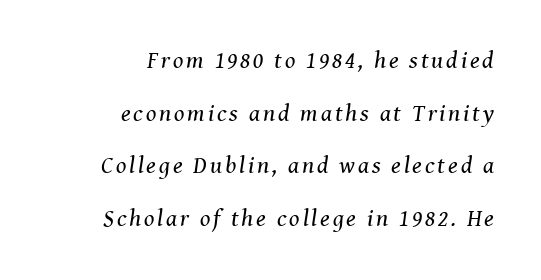
The image shows 24 px text type, italic (leaning right); set right-aligned, loose line spacing (2.19x), not underlined.
